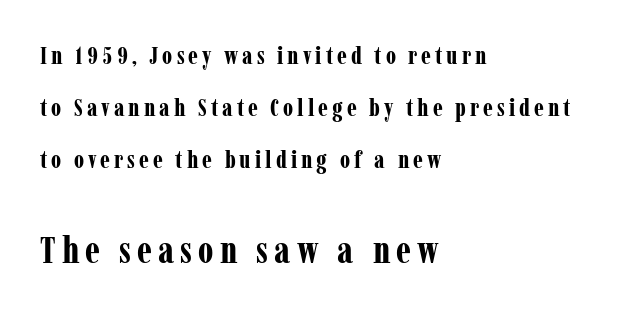
{"serif": "yes", "italic": "no", "bold": "yes", "weight": "bold", "width": "condensed", "stroke_contrast": "low", "x_height": "medium", "monospaced": "no", "underline": "no", "align": "left", "line_spacing": "loose", "line_spacing_ratio": 2.08, "larger_block": "second", "size_ratio": 1.52, "glyph_px": 38}
